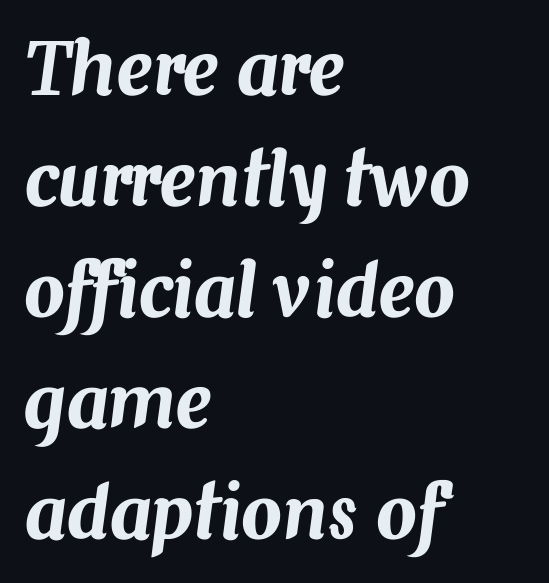
Q: Is the text italic (slanted)? A: Yes, it leans right by about 7 degrees.
Q: Is the text underlined? A: No.
Q: How is the paragraph aligned? A: Left-aligned.
Q: Is the spacing between letters normal or unusually wide? A: Normal.
Q: Is the spacing between lines tight, normal or loose? A: Normal.
Q: Width (condensed, normal, or wide)? A: Normal.
Q: Stroke contrast? A: Medium.
Q: x-height? A: Medium.
Q: Monospaced? A: No.
